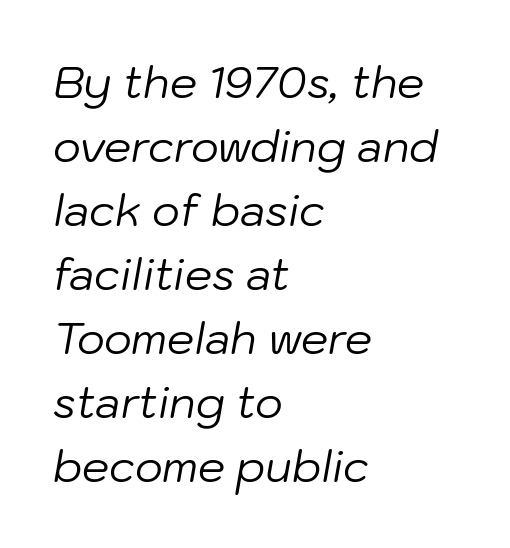
The image shows 43 px regular-weight type, italic (leaning right); set left-aligned, normal line spacing (1.49x), normal letter spacing, not underlined; low stroke contrast and a medium x-height.
